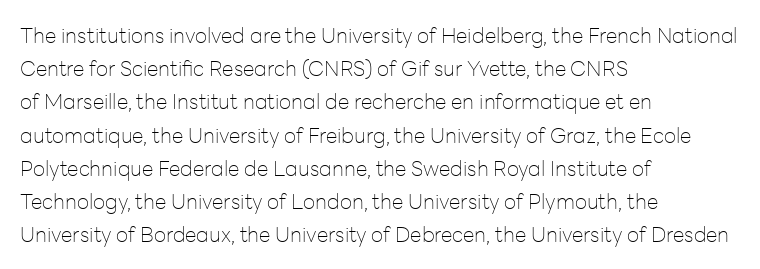
Q: Is the text bold? A: No.
Q: Is the text italic (slanted)? A: No, it is upright.
Q: Is the text underlined? A: No.
Q: How is the paragraph aligned? A: Left-aligned.
Q: Is the spacing between letters normal or unusually wide? A: Normal.
Q: Is the spacing between lines tight, normal or loose? A: Normal.
